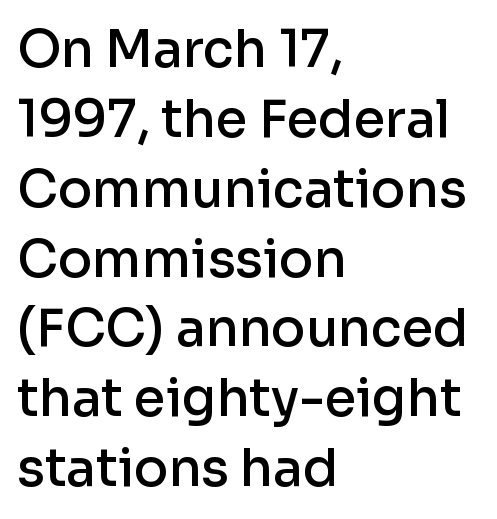
The image shows 51 px semibold sans-serif type, upright; set left-aligned, normal line spacing (1.37x), normal letter spacing, not underlined; low stroke contrast and a medium x-height.
